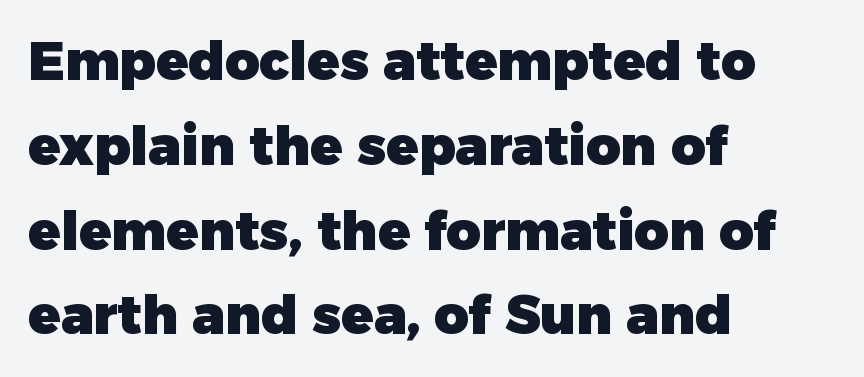
{"serif": "no", "italic": "no", "bold": "yes", "weight": "heavy", "width": "normal", "stroke_contrast": "low", "x_height": "medium", "monospaced": "no", "underline": "no", "align": "left", "line_spacing": "normal", "line_spacing_ratio": 1.6, "letter_spacing": "normal", "letter_spacing_em": 0.0, "glyph_px": 53}
